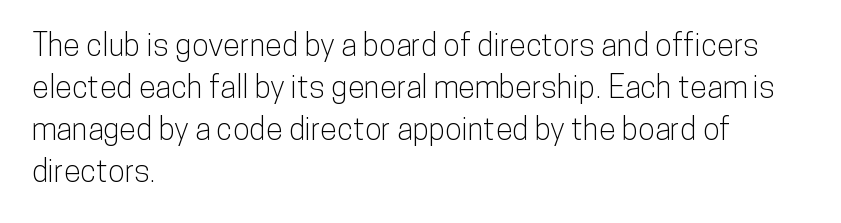
Horizontally, the lines are justified to the leading edge only. When letters stand straight like this, we call the style roman or upright. Spacing between characters is what you'd get straight out of the box. How would I describe the line gaps? Plain and ordinary. Letterform terminals end flat and unadorned throughout the passage.
